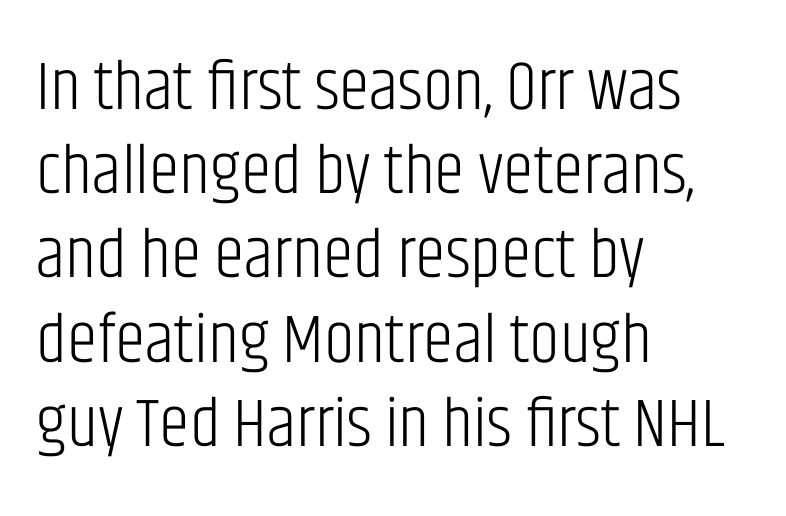
Q: Is the text bold? A: No.
Q: Is the text italic (slanted)? A: No, it is upright.
Q: Is the typeface a serif or a sans-serif typeface? A: Sans-serif.
Q: Is the text underlined? A: No.
Q: How is the paragraph aligned? A: Left-aligned.
Q: Is the spacing between letters normal or unusually wide? A: Normal.
Q: Width (condensed, normal, or wide)? A: Condensed.
Q: Stroke contrast? A: Low.
Q: x-height? A: Large.
Q: Monospaced? A: No.
